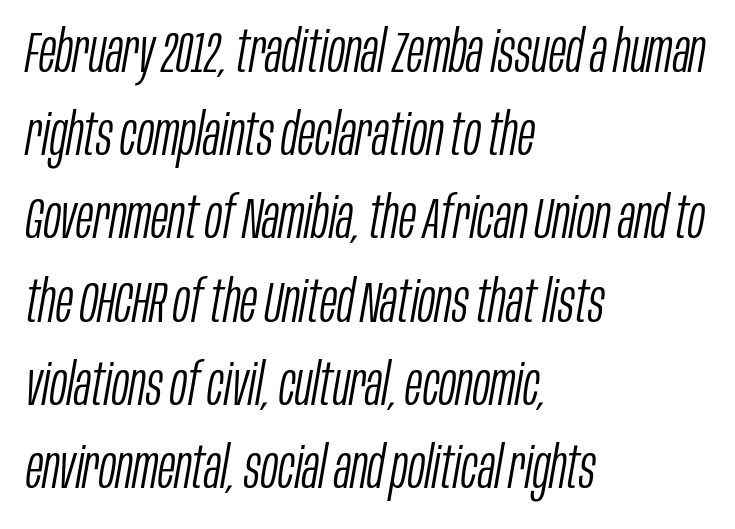
Q: Is the text bold? A: No.
Q: Is the text italic (slanted)? A: Yes, it leans right by about 10 degrees.
Q: Is the text underlined? A: No.
Q: How is the paragraph aligned? A: Left-aligned.
Q: Is the spacing between letters normal or unusually wide? A: Normal.
Q: Is the spacing between lines tight, normal or loose? A: Normal.
Q: Width (condensed, normal, or wide)? A: Condensed.
Q: Stroke contrast? A: Low.
Q: x-height? A: Large.
Q: Monospaced? A: No.
